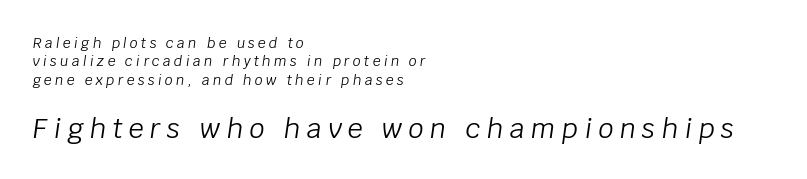
Q: Is the text bold? A: No.
Q: Is the text italic (slanted)? A: Yes, it leans right by about 8 degrees.
Q: Is the text underlined? A: No.
Q: How is the paragraph aligned? A: Left-aligned.
Q: Is the spacing between letters normal or unusually wide? A: Unusually wide.
Q: Is the spacing between lines tight, normal or loose? A: Normal.
Q: Which block of text is set in a larger size, the first (top) or the second (bottom)? A: The second (bottom) one.
